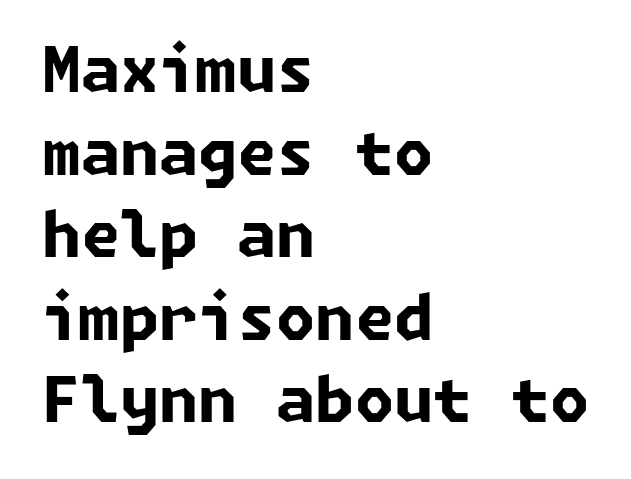
{"serif": "no", "bold": "yes", "weight": "bold", "width": "normal", "stroke_contrast": "low", "x_height": "medium", "underline": "no", "align": "left", "line_spacing": "normal", "line_spacing_ratio": 1.31, "letter_spacing": "normal", "letter_spacing_em": 0.0, "glyph_px": 63}
